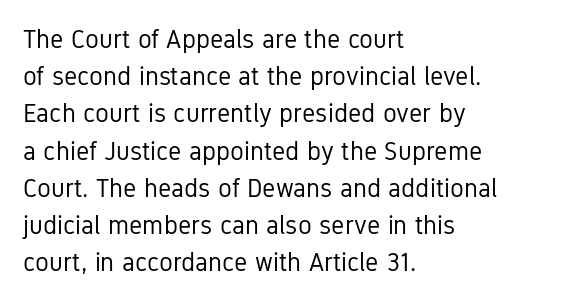
{"italic": "no", "bold": "no", "underline": "no", "align": "left", "line_spacing": "normal", "line_spacing_ratio": 1.43, "letter_spacing": "normal", "letter_spacing_em": 0.0, "glyph_px": 26}
